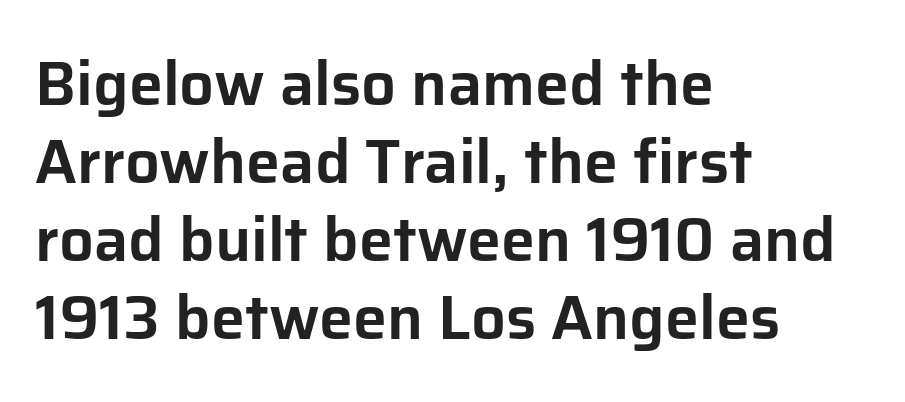
Vertical spacing — default. Tall strokes in this sample are plumb rather than angled. Just letters on the line, the space beneath them empty. The paragraph shown leans on its left margin.
